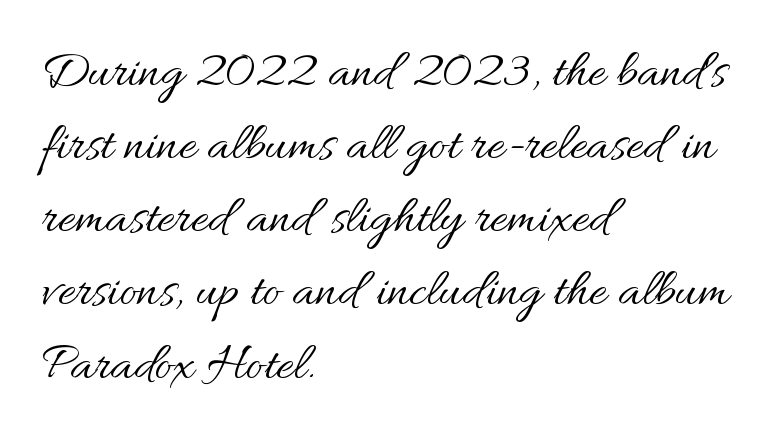
Q: Is the text bold? A: No.
Q: Is the text italic (slanted)? A: Yes.
Q: Is the text underlined? A: No.
Q: How is the paragraph aligned? A: Left-aligned.
Q: Is the spacing between letters normal or unusually wide? A: Normal.
Q: Is the spacing between lines tight, normal or loose? A: Normal.
Q: Width (condensed, normal, or wide)? A: Normal.
Q: Stroke contrast? A: Medium.
Q: x-height? A: Small.
Q: Monospaced? A: No.
